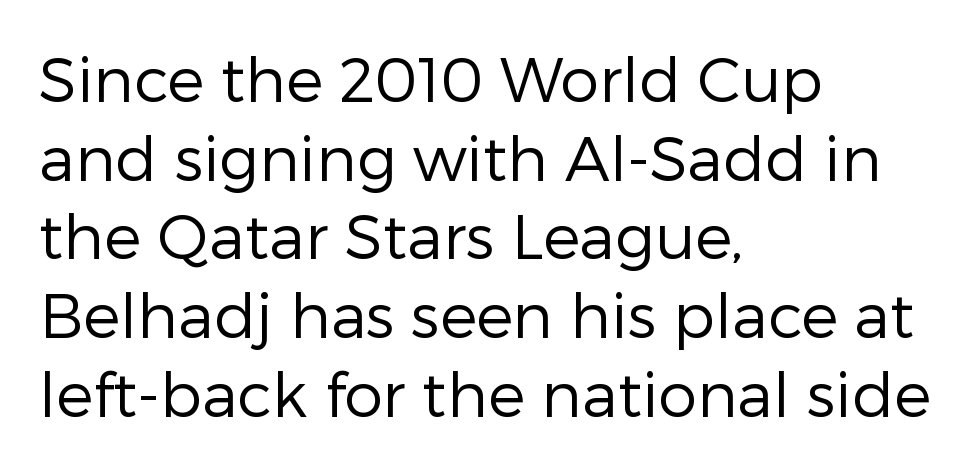
Is the block centered? No — it sits flush against the left margin. The weight tops out at a normal text grade. Do the letters lean? They stand straight. You can tell from the bare stems that sans-serif type was used. Vertically, the passage feels balanced, rows spaced as you'd expect.
